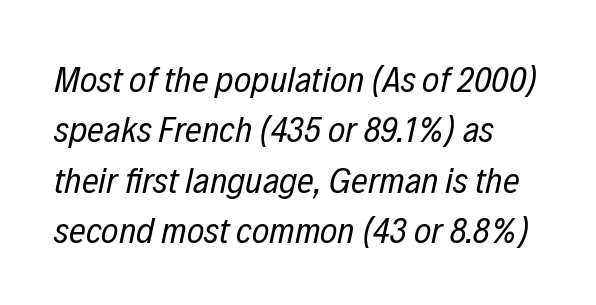
The image shows 37 px regular-weight, condensed type, italic (leaning right); set normal line spacing (1.36x), normal letter spacing, not underlined; low stroke contrast and a medium x-height.
